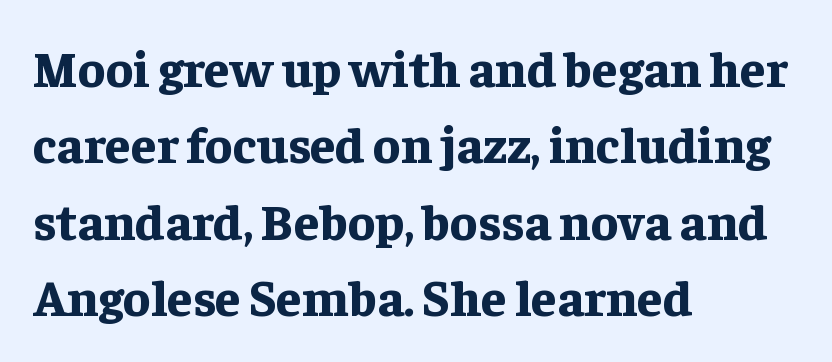
The image shows 51 px bold serif type, upright; set left-aligned, normal line spacing (1.5x), normal letter spacing, not underlined; low stroke contrast and a medium x-height.
